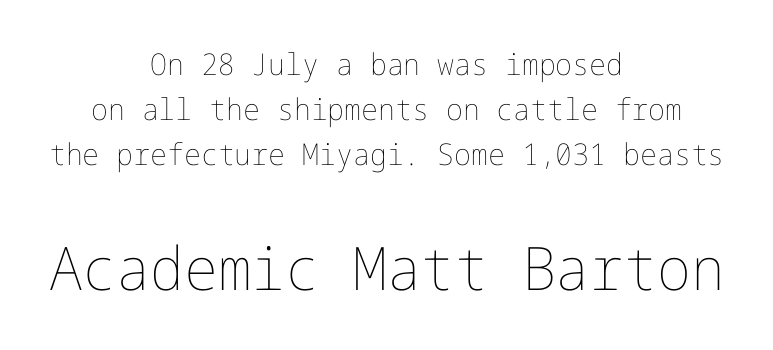
The image shows 60 px thin type, upright; set centered, normal line spacing (1.5x), normal letter spacing, not underlined; the second (bottom) block is 2.0x larger; low stroke contrast and a medium x-height.
